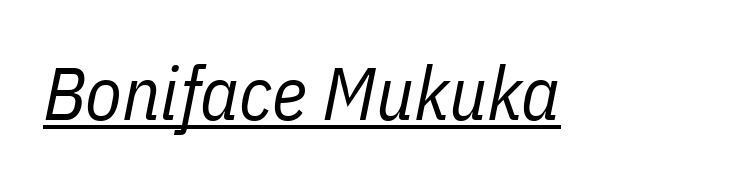
The image shows 75 px regular-weight, condensed type, italic (leaning right); set normal letter spacing, underlined; low stroke contrast and a medium x-height.
